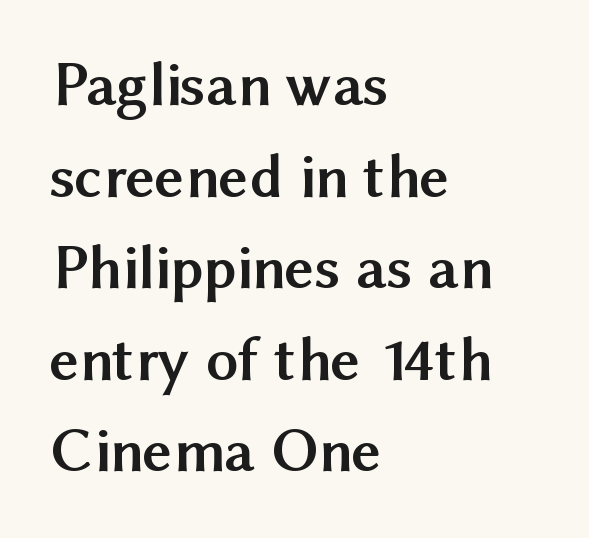
{"serif": "no", "italic": "no", "bold": "yes", "weight": "semibold", "width": "normal", "stroke_contrast": "medium", "x_height": "medium", "monospaced": "no", "underline": "no", "align": "left", "line_spacing": "normal", "line_spacing_ratio": 1.43, "letter_spacing": "normal", "letter_spacing_em": 0.0, "glyph_px": 64}
